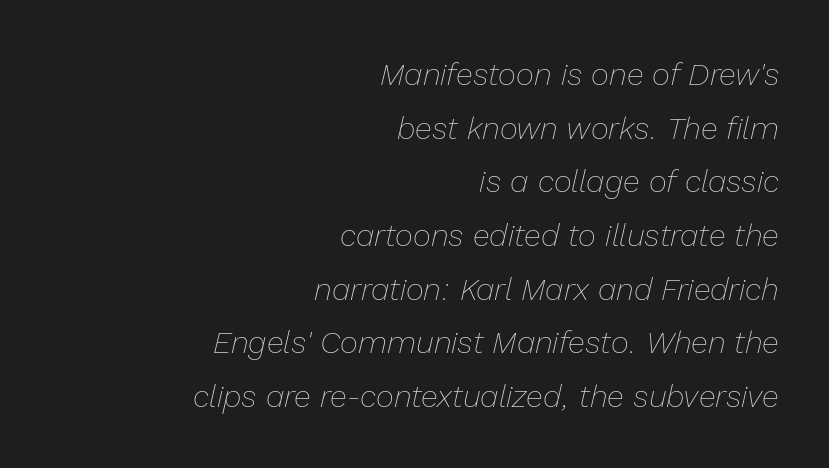
The words here are not underlined. The lines in this sample share a right terminus and differ only in where they begin. Is the type heavy? It reads as light-to-regular instead. Slant detected: the letters are inclined. The passage shown has conventional tracking throughout. These lines are rendered in a variable-pitch font.
